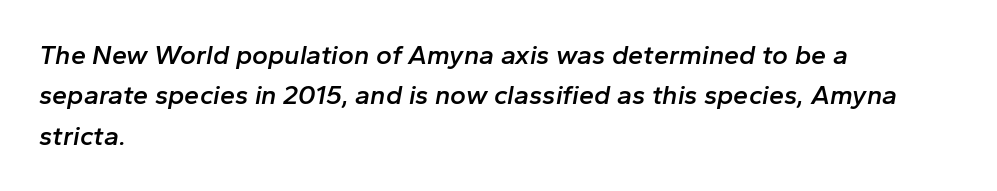
Q: Is the text bold? A: Semi-bold.
Q: Is the text italic (slanted)? A: Yes, it leans right by about 10 degrees.
Q: Is the text underlined? A: No.
Q: How is the paragraph aligned? A: Left-aligned.
Q: Is the spacing between letters normal or unusually wide? A: Normal.
Q: Is the spacing between lines tight, normal or loose? A: Normal.
